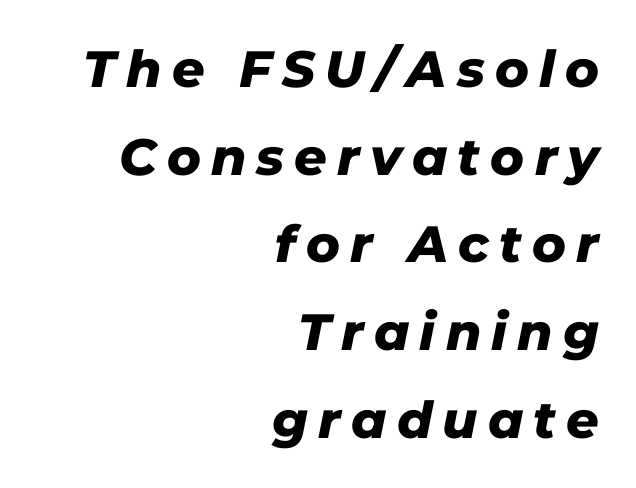
{"italic": "yes", "lean": "right", "slant_degrees": 11, "bold": "yes", "weight": "heavy", "width": "normal", "stroke_contrast": "low", "x_height": "medium", "monospaced": "no", "underline": "no", "align": "right", "line_spacing_ratio": 1.72, "letter_spacing": "wide", "letter_spacing_em": 0.2, "glyph_px": 51}
